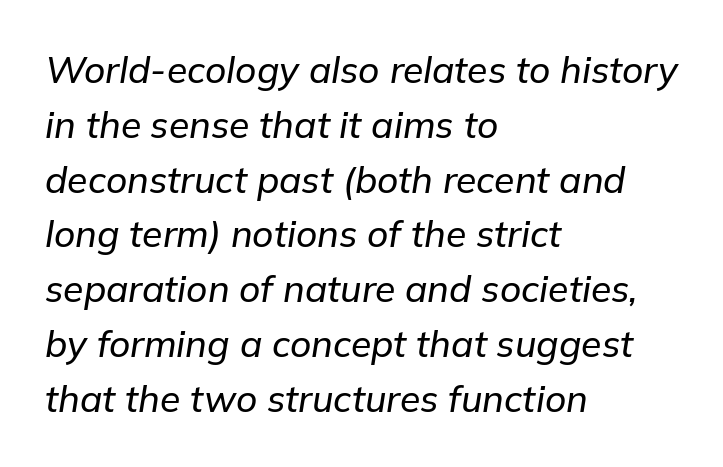
The designer left line spacing at the default. This sample is left-justified, so line endings fall wherever the words run out. The area under the type is left untouched. The rendering applies a slant to the glyphs. Think of a printed novel: that variable character pitch is what you see here. Caption: standard tracking, unaltered.
